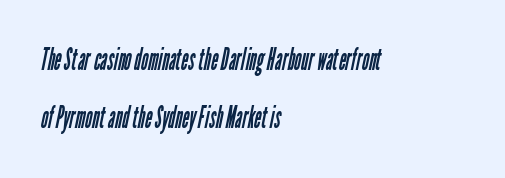
The image shows 30 px regular-weight, condensed sans-serif type; set left-aligned, loose line spacing (1.94x), normal letter spacing, not underlined; low stroke contrast and a medium x-height.
